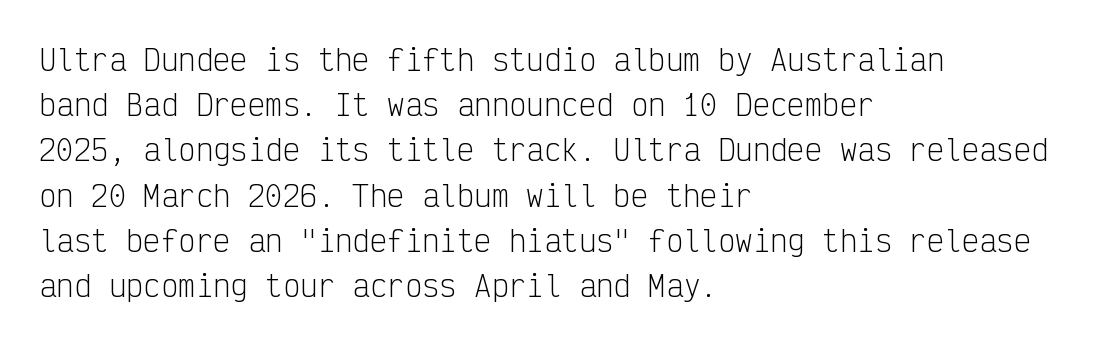
The image shows 29 px light, condensed sans-serif type, upright, monospaced; set left-aligned, normal line spacing (1.56x), normal letter spacing, not underlined; low stroke contrast and a medium x-height.
